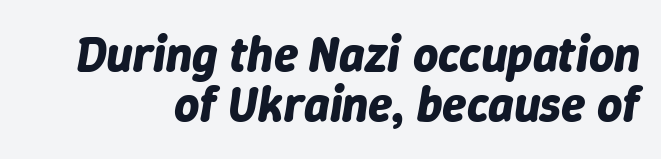
Vertically, the passage feels compressed, each row crowding the next. Any mark beneath the type? The region is blank. Does extra space separate the letters? No, they use regular spacing. These words are printed bold, with thick strokes throughout. These lines are rendered in a variable-pitch font.
